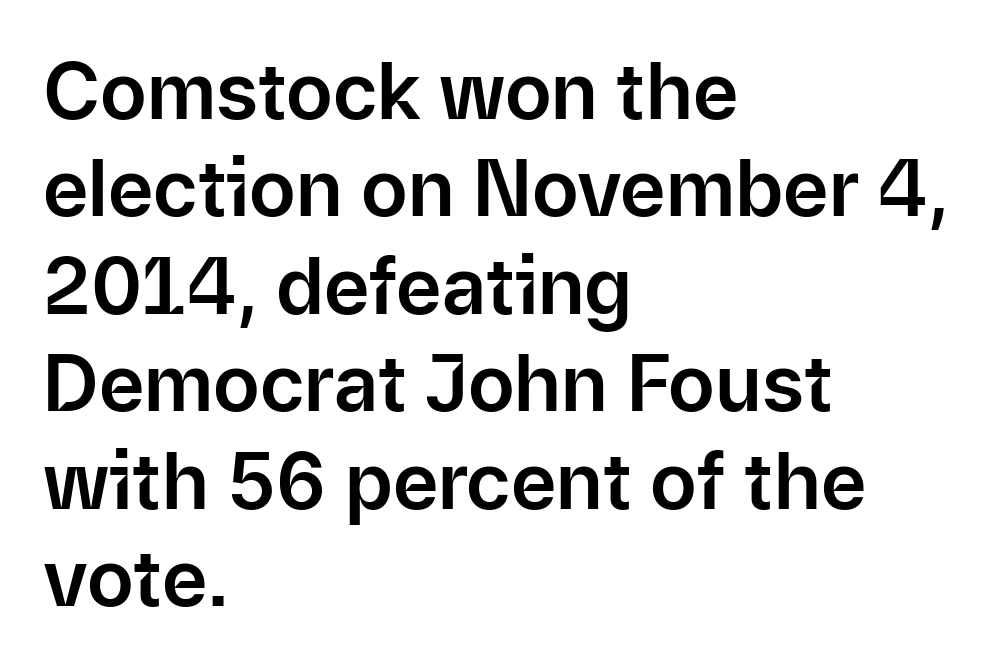
The image shows 78 px sans-serif type, upright; set left-aligned, normal line spacing (1.25x), normal letter spacing, not underlined; low stroke contrast and a medium x-height.
